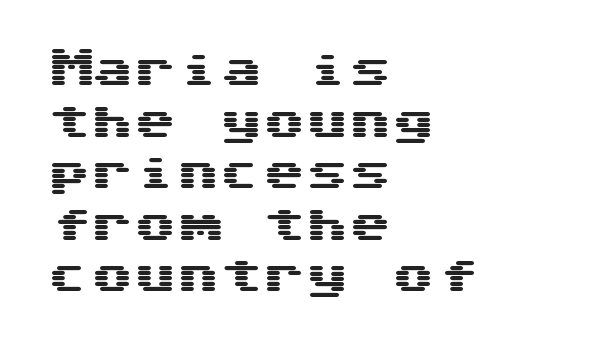
Does the lettering tilt? It doesn't — this is upright. The baseline area is clear. Alignment: flush left. Inter-character spacing is left at the font's built-in metrics. This is sans-serif lettering, the kind often seen on screens and signage.
